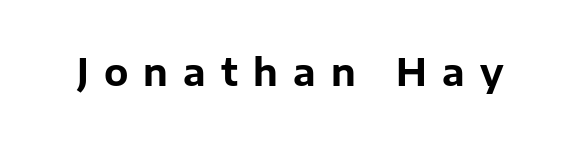
Does the weight exceed regular? Yes, all the way to bold. Think of a printed novel: that variable character pitch is what you see here. The string is rendered with underlining switched off. Short note: letters widely spaced. This rendering employs a face without finishing strokes, i.e., a sans-serif. When letters stand straight like this, we call the style roman or upright.
